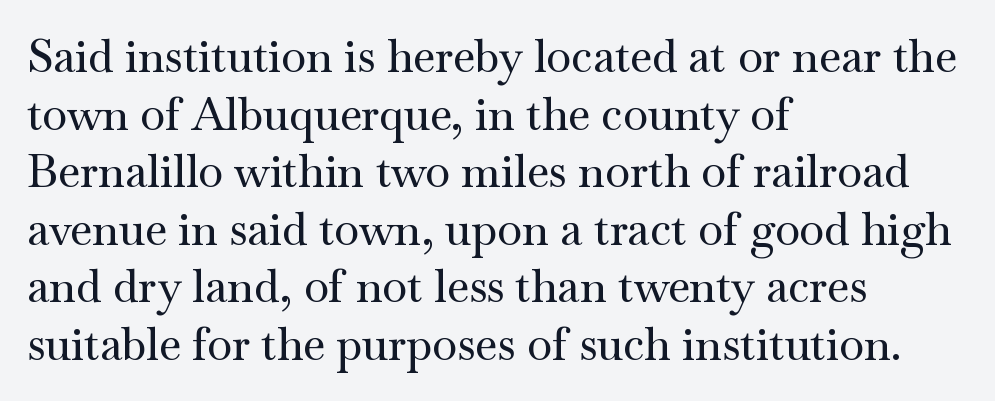
The image shows 45 px wide serif type, upright; set left-aligned, normal line spacing (1.28x), normal letter spacing, not underlined; medium stroke contrast and a small x-height.
